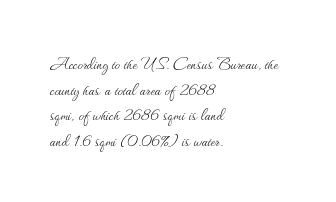
Does extra space separate the letters? No, they use regular spacing. The passage is arranged the way most books set body copy — flush left. The area under the type is left untouched. The face looks like a standard text weight, possibly lighter.
